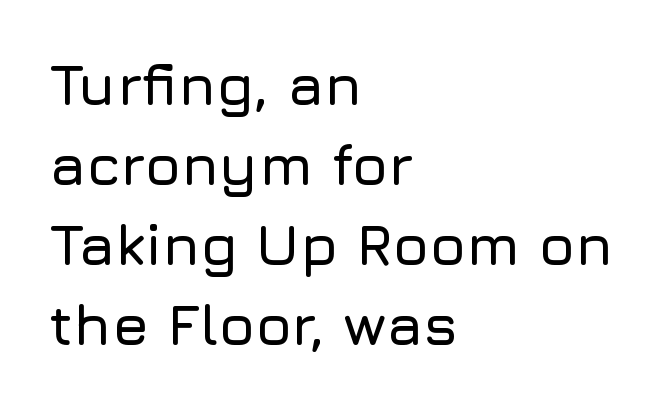
Is there any slant? The stems are plumb. These lines are rendered in a variable-pitch font. The words here are not underlined. Notice how the passage keeps a crisp vertical edge on the left only. Between one letter and the next there's only the usual sliver of space.
